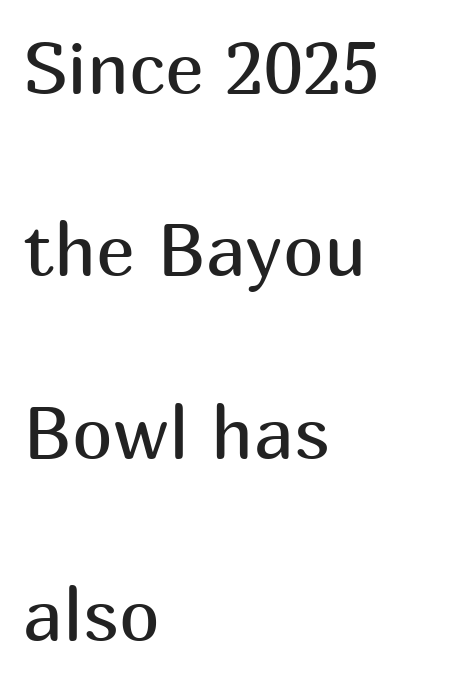
The image shows 73 px regular-weight sans-serif type, upright; set left-aligned, loose line spacing (2.5x), normal letter spacing, not underlined; medium stroke contrast and a medium x-height.
